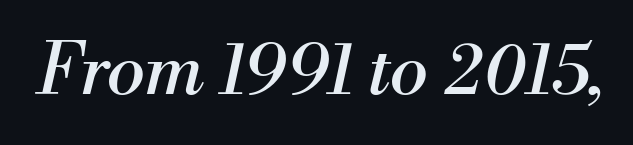
{"serif": "yes", "italic": "yes", "lean": "right", "slant_degrees": 13, "bold": "no", "weight": "regular", "width": "normal", "stroke_contrast": "medium", "x_height": "small", "monospaced": "no", "underline": "no", "letter_spacing": "normal", "letter_spacing_em": 0.0, "glyph_px": 72}
